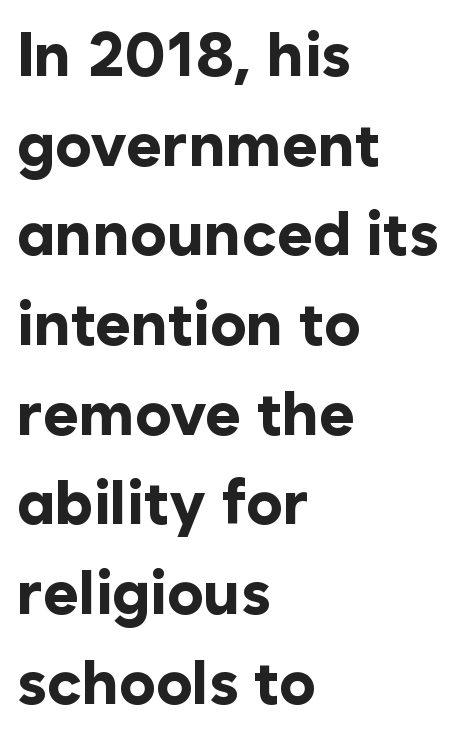
The image shows 61 px bold sans-serif type, upright; set left-aligned, normal line spacing (1.47x), normal letter spacing, not underlined; low stroke contrast and a medium x-height.
